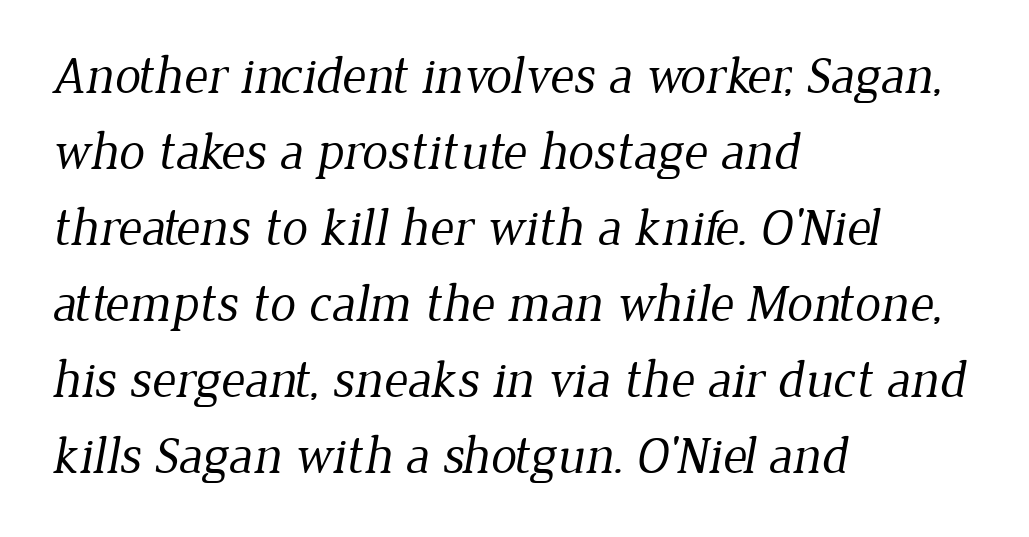
{"serif": "yes", "bold": "no", "weight": "regular", "width": "normal", "stroke_contrast": "low", "x_height": "medium", "monospaced": "no", "underline": "no", "align": "left", "line_spacing": "normal", "line_spacing_ratio": 1.46, "letter_spacing": "normal", "letter_spacing_em": 0.0, "glyph_px": 52}
